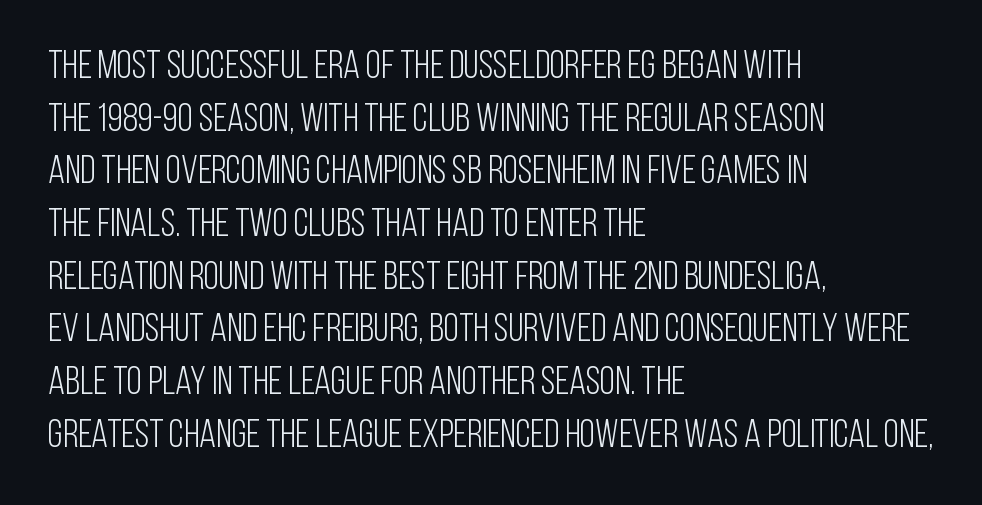
Alignment: flush left. This sample has the flowing, uneven cadence of proportional lettering. The string is rendered with underlining switched off. The axis of the letterforms is exactly vertical. This sample keeps an unexceptional amount of space between lines. Each word holds together tightly as a unit, with standard inter-letter gaps.
